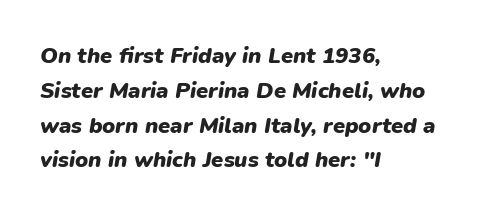
The letters sit at their default tracking, neither squeezed nor spread. The rendering uses a bold face; every stroke is thick and dark. Vertically, the passage feels balanced, rows spaced as you'd expect. Honestly, there is no underline to notice here at all. The font's italic variant was chosen for this text. The text block is weighted toward the left margin, trailing off unevenly rightward.
